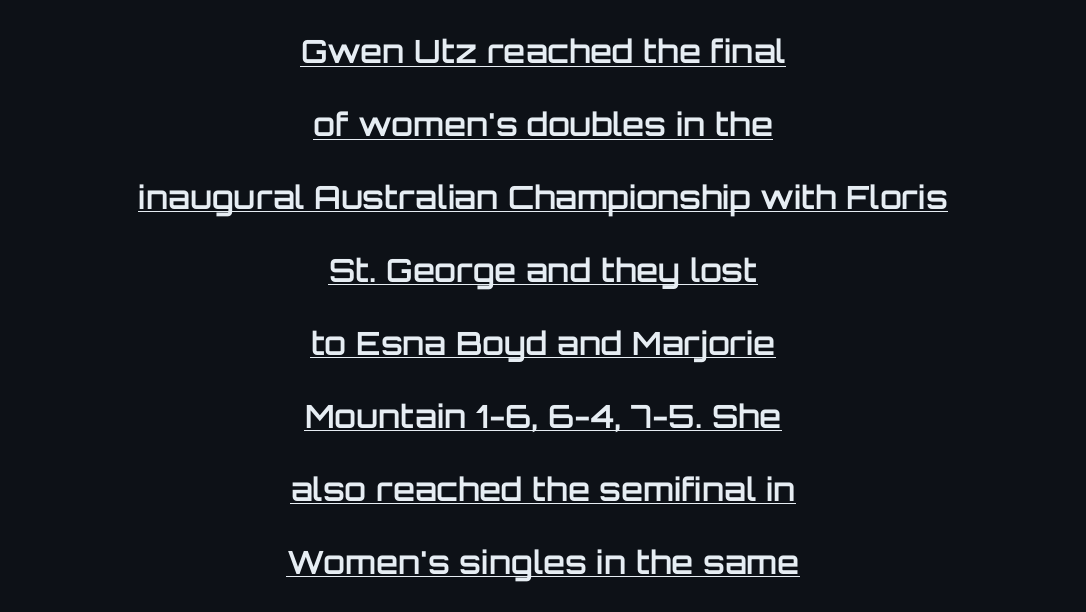
The face used here is proportionally spaced, like ordinary book or web type. Each line is balanced around a shared central axis. Summary of weight: moderately heavy, a semibold. The text was rendered using a sans face with plain stroke endings. These lines stand farther apart than default settings would place them. The font's upright variant was chosen for this text.
